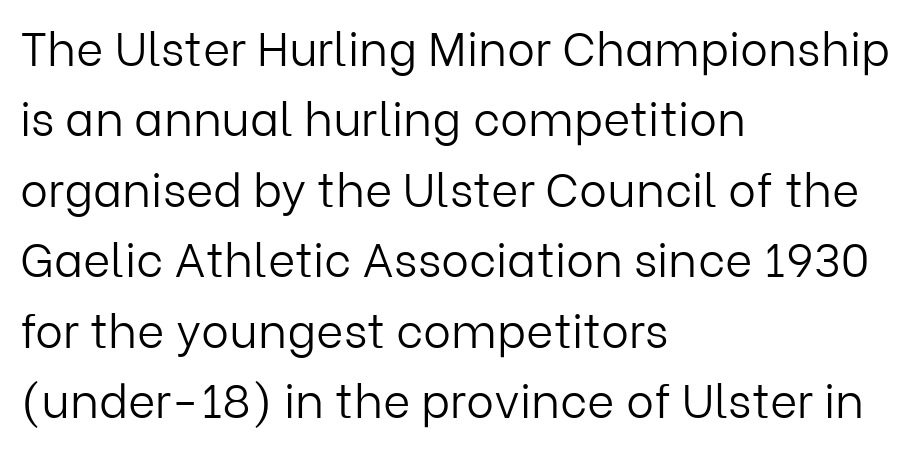
{"serif": "no", "italic": "no", "bold": "no", "weight": "light", "width": "normal", "stroke_contrast": "low", "x_height": "medium", "monospaced": "no", "underline": "no", "align": "left", "line_spacing": "normal", "line_spacing_ratio": 1.5, "letter_spacing": "normal", "letter_spacing_em": 0.0, "glyph_px": 47}
